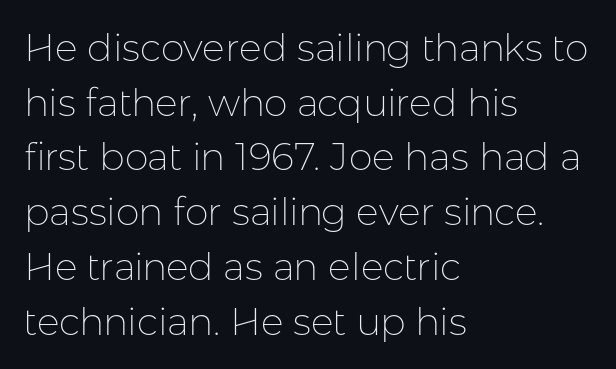
Q: Is the text bold? A: No.
Q: Is the text italic (slanted)? A: No, it is upright.
Q: Is the typeface a serif or a sans-serif typeface? A: Sans-serif.
Q: Is the text underlined? A: No.
Q: How is the paragraph aligned? A: Left-aligned.
Q: Is the spacing between letters normal or unusually wide? A: Normal.
Q: Is the spacing between lines tight, normal or loose? A: Normal.
Q: Width (condensed, normal, or wide)? A: Normal.
Q: Stroke contrast? A: Low.
Q: x-height? A: Medium.
Q: Monospaced? A: No.
